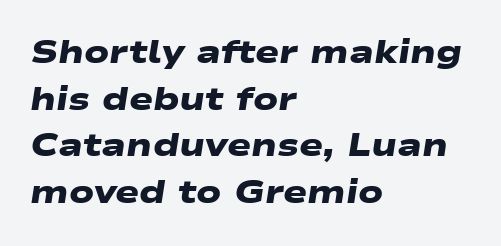
Q: Is the text bold? A: Yes.
Q: Is the typeface a serif or a sans-serif typeface? A: Sans-serif.
Q: Is the text underlined? A: No.
Q: How is the paragraph aligned? A: Left-aligned.
Q: Is the spacing between letters normal or unusually wide? A: Normal.
Q: Is the spacing between lines tight, normal or loose? A: Normal.
Q: Width (condensed, normal, or wide)? A: Wide.
Q: Stroke contrast? A: Low.
Q: x-height? A: Medium.
Q: Monospaced? A: No.
